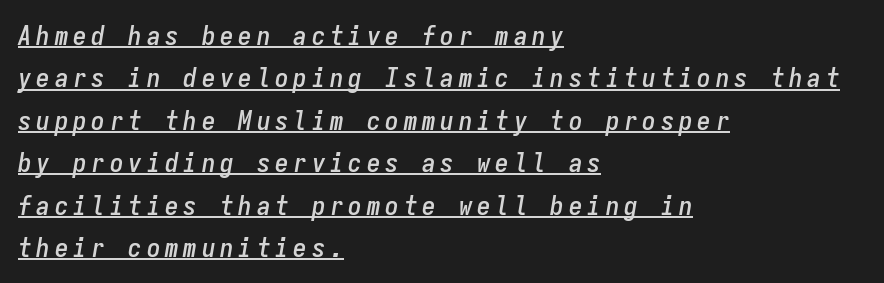
Baseline-to-baseline distance is the conventional proportion of letter height. The passage is arranged the way most books set body copy — flush left. Each line of the rendering has a horizontal stroke beneath the glyphs. Every character sits at an angle, as italics do.
